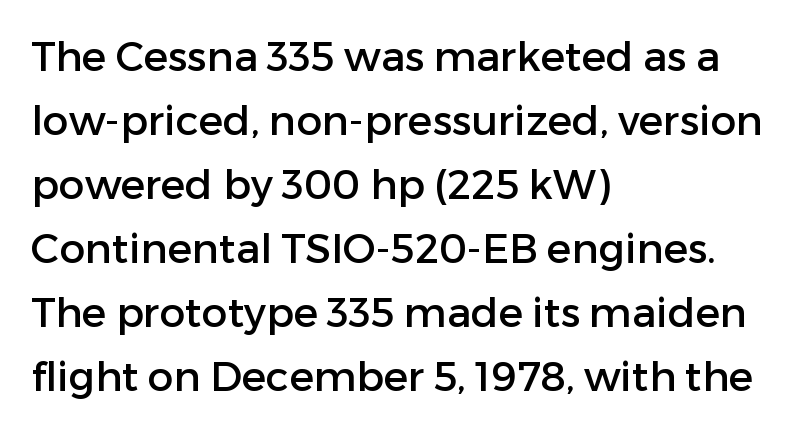
{"serif": "no", "italic": "no", "width": "normal", "stroke_contrast": "low", "x_height": "medium", "monospaced": "no", "underline": "no", "align": "left", "line_spacing": "normal", "line_spacing_ratio": 1.56, "letter_spacing": "normal", "letter_spacing_em": 0.0, "glyph_px": 41}
